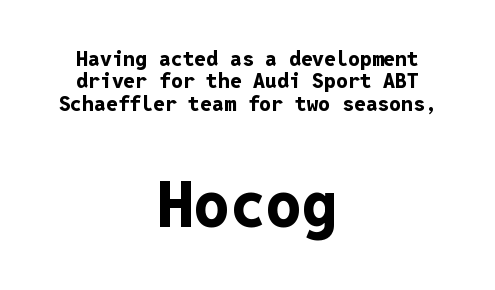
The image shows 64 px bold sans-serif type, upright, monospaced; set centered, tight line spacing (1.06x), normal letter spacing, not underlined; the second (bottom) block is 3.05x larger; low stroke contrast and a medium x-height.
